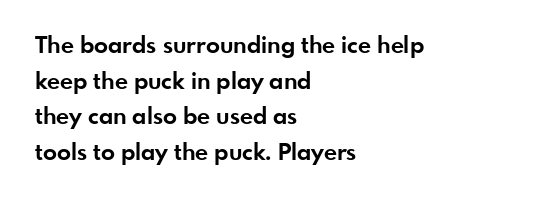
The image shows 23 px bold type, upright; set left-aligned, normal line spacing (1.55x), normal letter spacing, not underlined.
